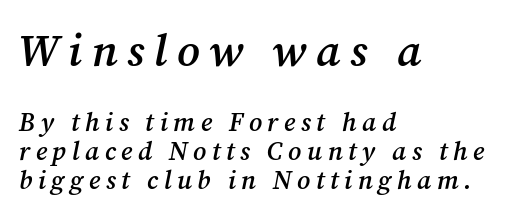
Here the designer chose a conventional face with non-uniform glyph widths. Words appear elongated and porous because spacing is wide. Letters rest on an invisible, unmarked baseline. Leading: reduced.
